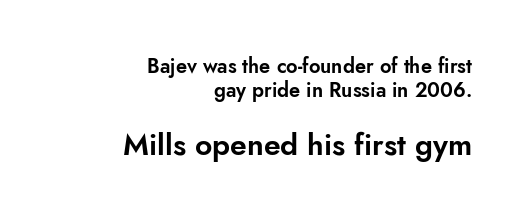
Q: Is the text italic (slanted)? A: No, it is upright.
Q: Is the typeface a serif or a sans-serif typeface? A: Sans-serif.
Q: Is the text underlined? A: No.
Q: How is the paragraph aligned? A: Right-aligned.
Q: Is the spacing between letters normal or unusually wide? A: Normal.
Q: Which block of text is set in a larger size, the first (top) or the second (bottom)? A: The second (bottom) one.
Q: Width (condensed, normal, or wide)? A: Normal.
Q: Stroke contrast? A: Low.
Q: x-height? A: Small.
Q: Monospaced? A: No.
